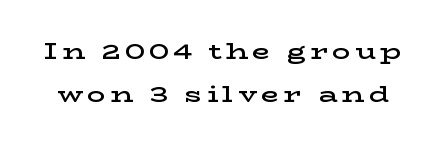
The lettering holds an erect, upright posture throughout. This rendering features lettering with no underline. What weight is shown? A semibold, between regular and bold.
